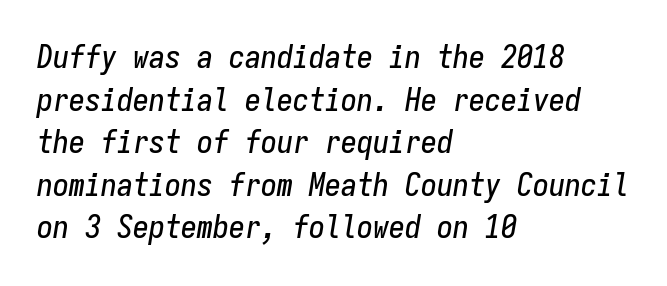
{"italic": "yes", "lean": "right", "slant_degrees": 9, "width": "condensed", "stroke_contrast": "low", "x_height": "medium", "monospaced": "yes", "underline": "no", "align": "left", "line_spacing": "normal", "line_spacing_ratio": 1.33, "letter_spacing": "normal", "letter_spacing_em": 0.0, "glyph_px": 32}
